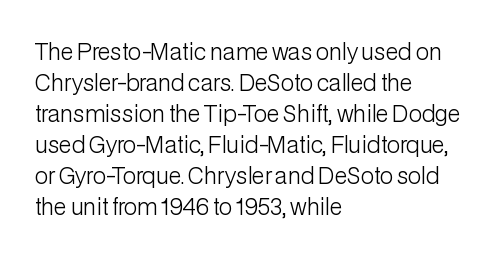
{"italic": "no", "bold": "no", "underline": "no", "align": "left", "line_spacing": "normal", "line_spacing_ratio": 1.41, "letter_spacing": "normal", "letter_spacing_em": 0.0, "glyph_px": 22}
